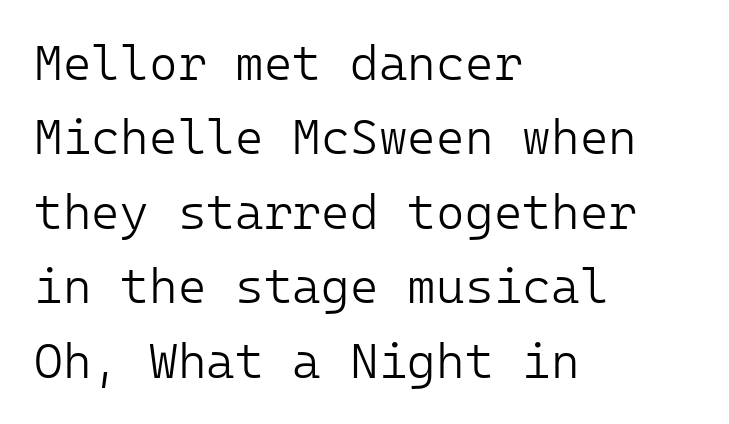
{"serif": "no", "italic": "no", "bold": "no", "weight": "light", "width": "normal", "stroke_contrast": "low", "x_height": "medium", "underline": "no", "align": "left", "line_spacing": "normal", "line_spacing_ratio": 1.52, "letter_spacing": "normal", "letter_spacing_em": 0.0, "glyph_px": 49}
